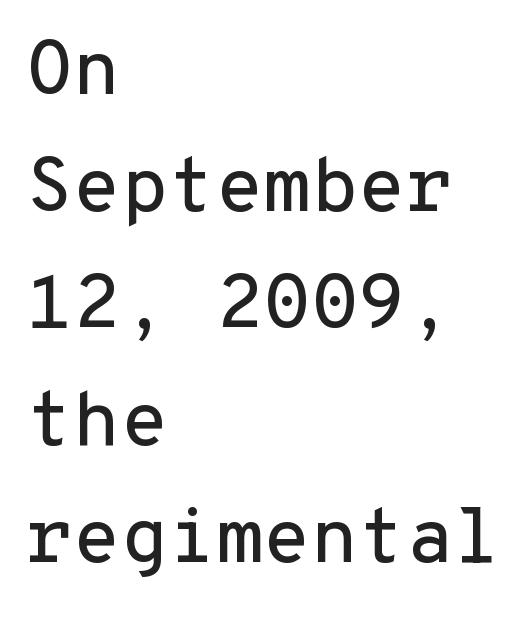
{"serif": "no", "italic": "no", "width": "normal", "stroke_contrast": "low", "x_height": "medium", "monospaced": "yes", "underline": "no", "align": "left", "line_spacing": "normal", "line_spacing_ratio": 1.52, "letter_spacing": "normal", "letter_spacing_em": 0.0, "glyph_px": 77}
